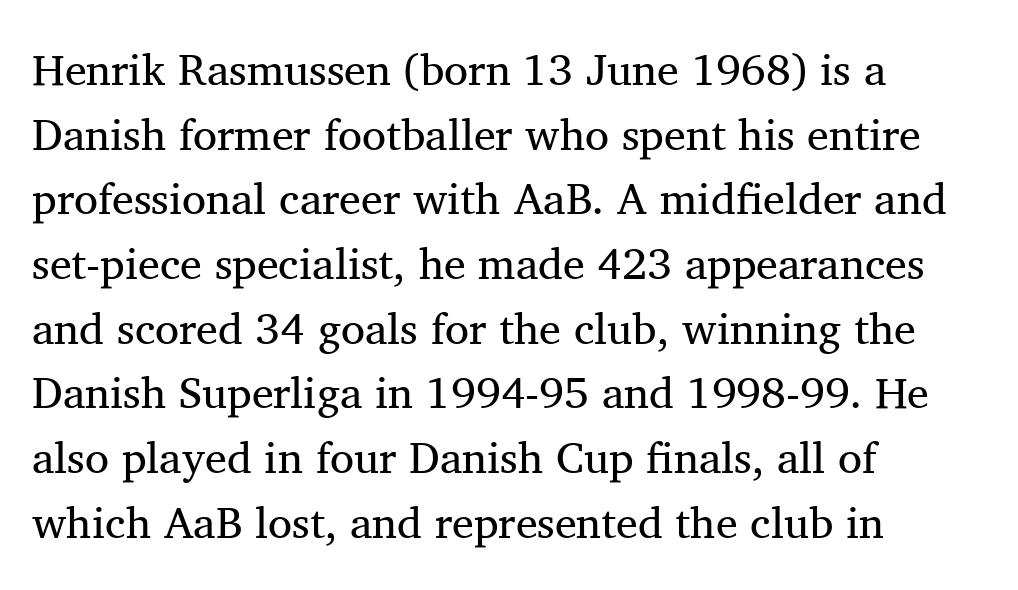
This sample keeps an unexceptional amount of space between lines. These lines are rendered in a variable-pitch font. Students, note that the glyphs here touch the page at normal intervals. Letters rest on an invisible, unmarked baseline. Note: serifs present on the glyphs. Heaviness? Minimal to ordinary, like unemphasized prose.
